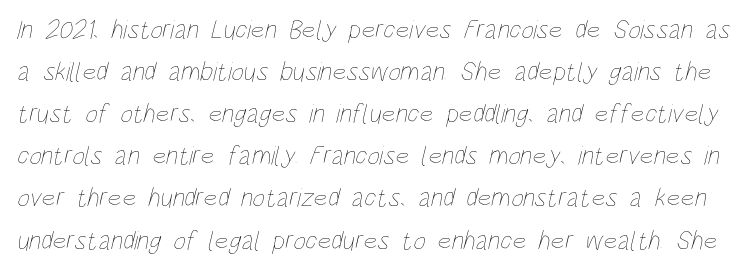
{"bold": "no", "underline": "no", "line_spacing": "normal", "line_spacing_ratio": 1.56, "letter_spacing": "normal", "letter_spacing_em": 0.0, "glyph_px": 27}
